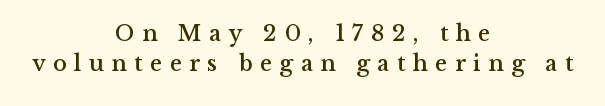
Descenders hang freely into open space. Characters remain perfectly vertical along every line. Is the block centered? Yes — each line is placed symmetrically about the middle. The space between consecutive lines is moderate.
